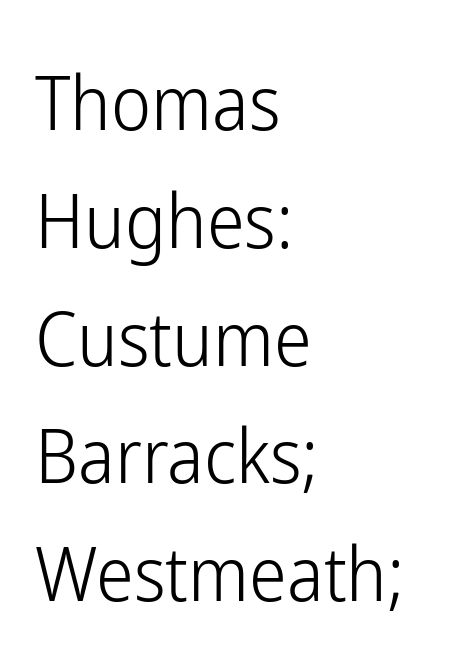
One-word summary of the alignment: left. Underlining? Definitely not there. Stem width sits at or under what a default text font uses. Does the leading feel generous? No, just average. Spacing between characters is what you'd get straight out of the box.
